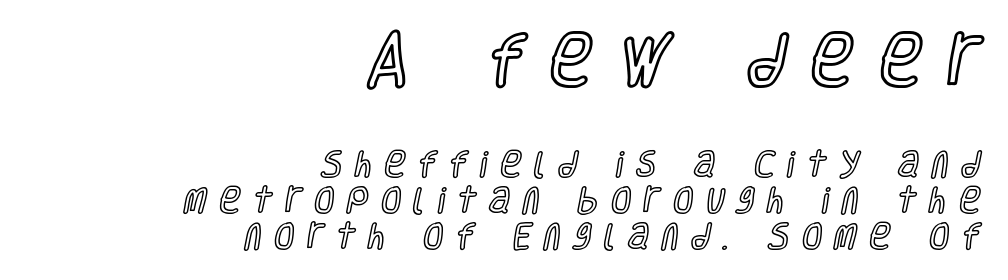
{"width": "condensed", "x_height": "large", "monospaced": "no", "underline": "no", "align": "right", "line_spacing": "normal", "line_spacing_ratio": 1.25, "letter_spacing": "wide", "letter_spacing_em": 0.44, "larger_block": "first", "size_ratio": 2.0, "glyph_px": 58}
